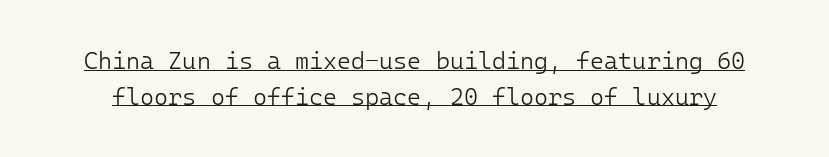
The image shows 24 px text type, upright; set normal line spacing (1.48x), normal letter spacing, underlined.
